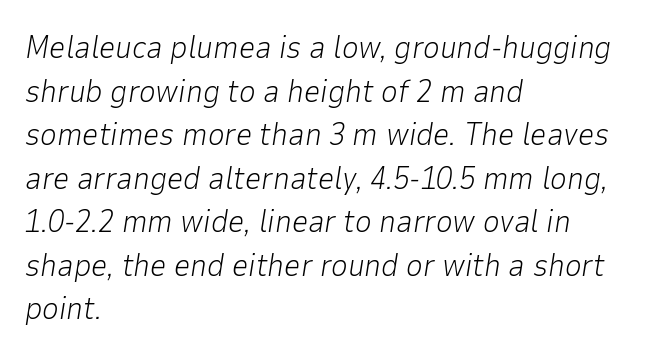
{"italic": "yes", "lean": "right", "slant_degrees": 9, "bold": "no", "weight": "light", "width": "normal", "stroke_contrast": "low", "x_height": "medium", "monospaced": "no", "underline": "no", "align": "left", "line_spacing": "normal", "line_spacing_ratio": 1.36, "letter_spacing": "normal", "letter_spacing_em": 0.0, "glyph_px": 32}
